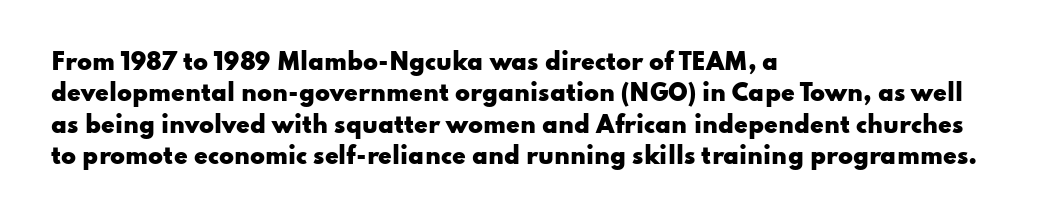
{"italic": "no", "bold": "yes", "underline": "no", "align": "left", "line_spacing": "normal", "line_spacing_ratio": 1.43, "letter_spacing": "normal", "letter_spacing_em": 0.0, "glyph_px": 22}
